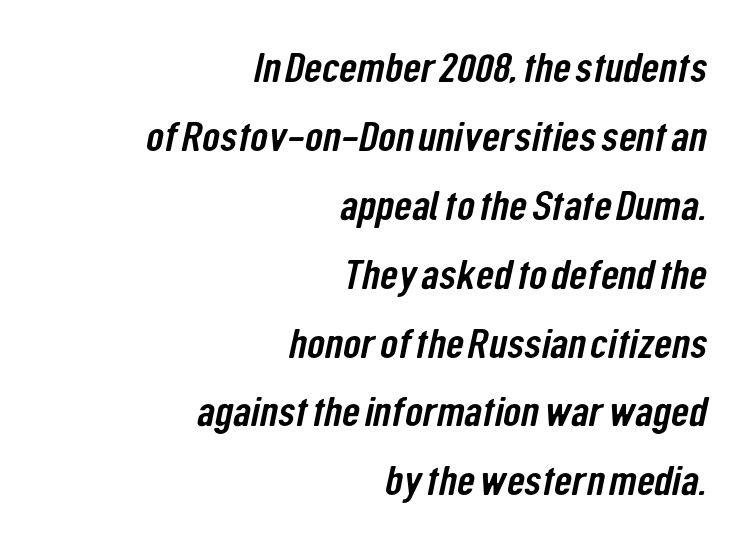
The image shows 41 px condensed sans-serif type; set right-aligned, normal line spacing (1.68x), normal letter spacing, not underlined; low stroke contrast and a medium x-height.
